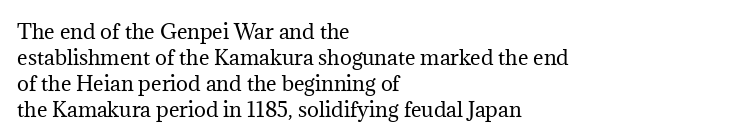
The image shows 20 px text type, upright; set left-aligned, normal line spacing (1.3x), normal letter spacing, not underlined.
